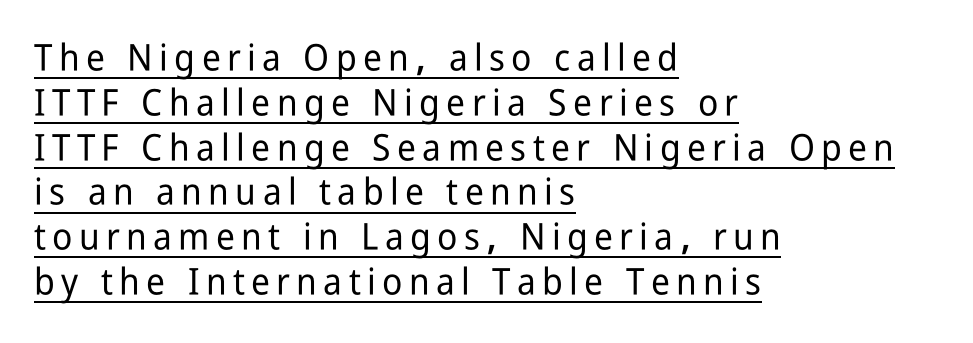
{"serif": "no", "italic": "no", "width": "condensed", "stroke_contrast": "low", "x_height": "medium", "monospaced": "no", "underline": "yes", "align": "left", "line_spacing_ratio": 1.21, "glyph_px": 37}
